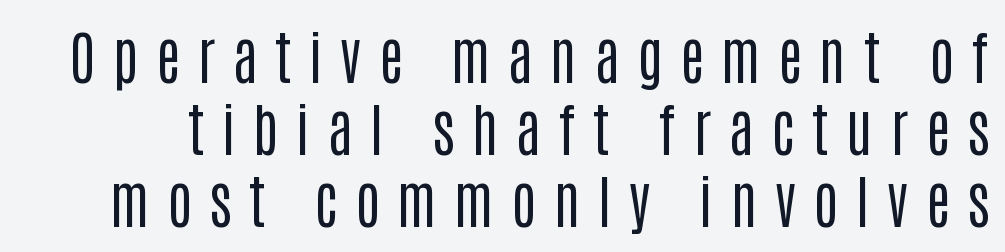
Q: Is the text bold? A: No.
Q: Is the text italic (slanted)? A: No, it is upright.
Q: Is the typeface a serif or a sans-serif typeface? A: Sans-serif.
Q: Is the text underlined? A: No.
Q: Is the spacing between letters normal or unusually wide? A: Unusually wide.
Q: Width (condensed, normal, or wide)? A: Condensed.
Q: Stroke contrast? A: Low.
Q: x-height? A: Large.
Q: Monospaced? A: No.
